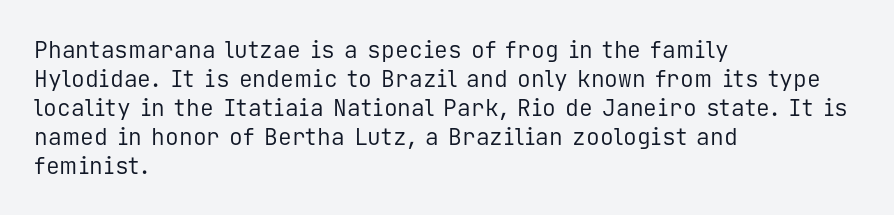
A typesetter would call this zero additional tracking. If you drew a line through each stem, it would be perfectly vertical. This block has exactly the height ordinary leading produces. Teacher's note: observe the even left margin — that is flush-left alignment. The area under the type is left untouched. This is not heavy type; no bold has been used.
